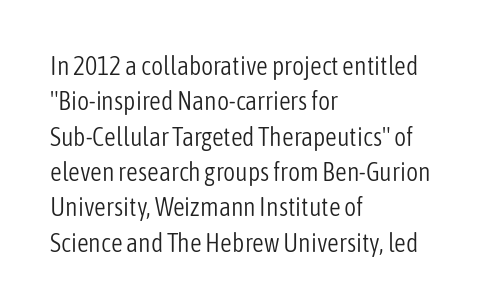
Vertically, the passage feels balanced, rows spaced as you'd expect. No italicization has been applied; the sample stays upright. A bare baseline throughout the passage. Think standard paragraph weight, or any step lighter than that.
